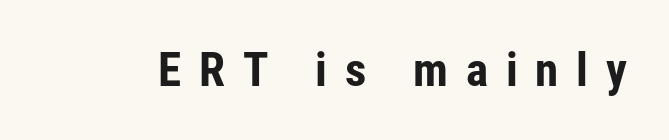
Nobody drew a line under any word here. No italicization has been applied; the sample stays upright. Substantial extra tracking has been applied to these lines. I'd call this a sans setting — the letters go barefoot. Look at the stroke-to-counter ratio: heavy, a bold. These lines are rendered in a variable-pitch font.
